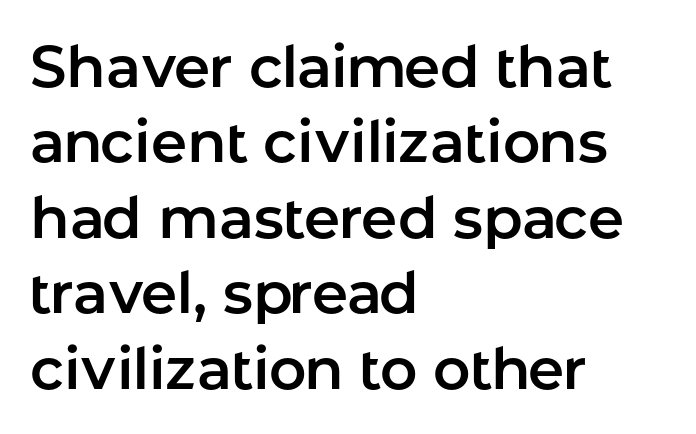
The image shows 58 px sans-serif type, upright; set left-aligned, normal line spacing (1.3x), normal letter spacing, not underlined; low stroke contrast and a medium x-height.
